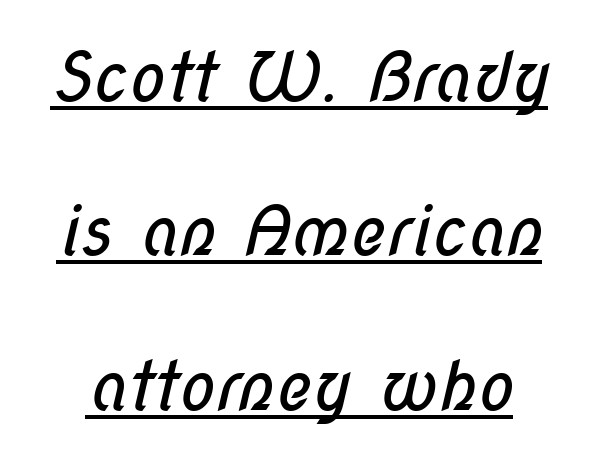
{"serif": "no", "bold": "no", "weight": "regular", "width": "condensed", "stroke_contrast": "low", "x_height": "medium", "monospaced": "no", "underline": "yes", "line_spacing": "loose", "line_spacing_ratio": 2.27, "letter_spacing": "normal", "letter_spacing_em": 0.0, "glyph_px": 68}
